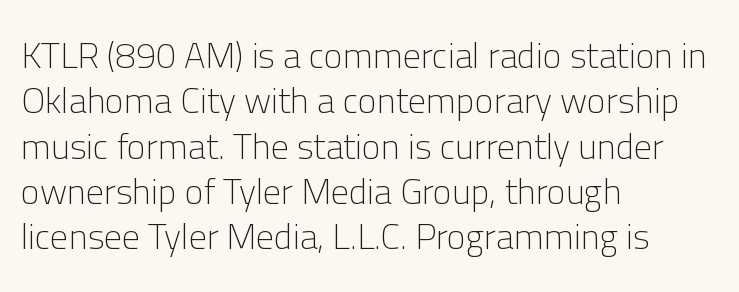
{"serif": "no", "italic": "no", "bold": "no", "weight": "light", "width": "normal", "stroke_contrast": "low", "x_height": "medium", "monospaced": "no", "underline": "no", "align": "left", "line_spacing": "normal", "line_spacing_ratio": 1.26, "letter_spacing": "normal", "letter_spacing_em": 0.0, "glyph_px": 36}
